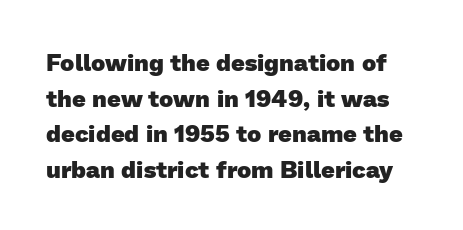
{"bold": "yes", "underline": "no", "line_spacing": "normal", "line_spacing_ratio": 1.48, "letter_spacing": "normal", "letter_spacing_em": 0.0, "glyph_px": 24}
